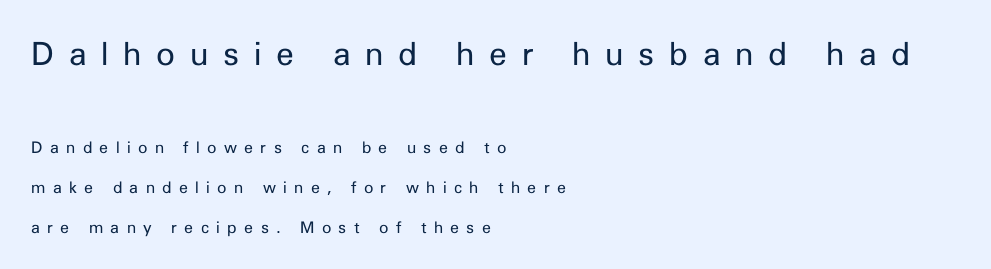
Q: Is the text bold? A: No.
Q: Is the text italic (slanted)? A: No, it is upright.
Q: Is the typeface a serif or a sans-serif typeface? A: Sans-serif.
Q: Is the text underlined? A: No.
Q: How is the paragraph aligned? A: Left-aligned.
Q: Is the spacing between letters normal or unusually wide? A: Unusually wide.
Q: Is the spacing between lines tight, normal or loose? A: Loose.
Q: Which block of text is set in a larger size, the first (top) or the second (bottom)? A: The first (top) one.
Q: Width (condensed, normal, or wide)? A: Normal.
Q: Stroke contrast? A: Low.
Q: x-height? A: Medium.
Q: Monospaced? A: No.
